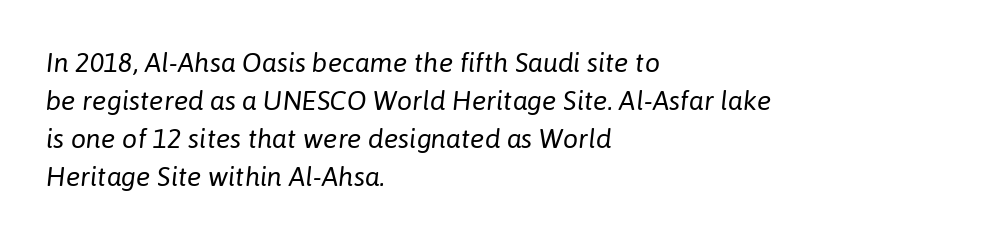
{"italic": "yes", "lean": "right", "slant_degrees": 6, "bold": "no", "underline": "no", "align": "left", "line_spacing": "normal", "line_spacing_ratio": 1.41, "letter_spacing": "normal", "letter_spacing_em": 0.0, "glyph_px": 27}
